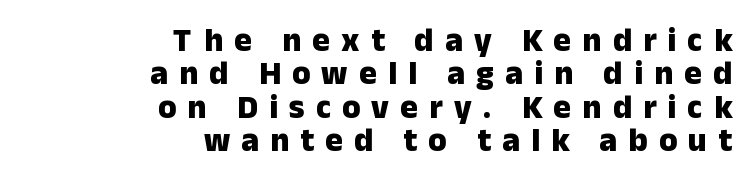
The image shows 33 px heavy sans-serif type, upright; set right-aligned, tight line spacing (1.01x), unusually wide letter spacing (+0.34 em), not underlined; low stroke contrast and a medium x-height.
